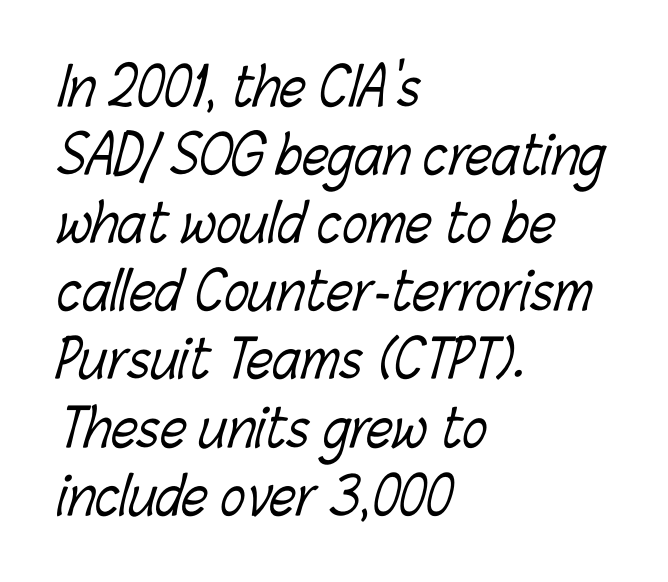
Q: Is the text bold? A: No.
Q: Is the text underlined? A: No.
Q: How is the paragraph aligned? A: Left-aligned.
Q: Is the spacing between letters normal or unusually wide? A: Normal.
Q: Is the spacing between lines tight, normal or loose? A: Normal.
Q: Width (condensed, normal, or wide)? A: Condensed.
Q: Stroke contrast? A: Low.
Q: x-height? A: Medium.
Q: Monospaced? A: No.
